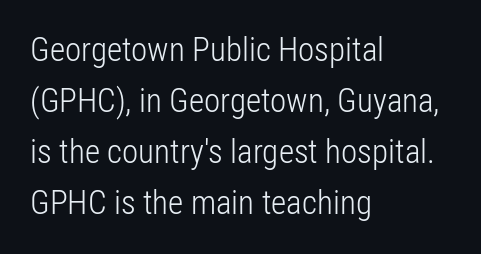
Stroke thickness stays within the range of a standard reading face or lighter. The horizontal fit of the characters is conventional and even. Rule under the text: the space is simply empty. You can tell from the bare stems that sans-serif type was used. Looks like regular typesetting: each glyph gets only the width it needs. Reading down the column, the eye jumps a familiar distance to each next line.
